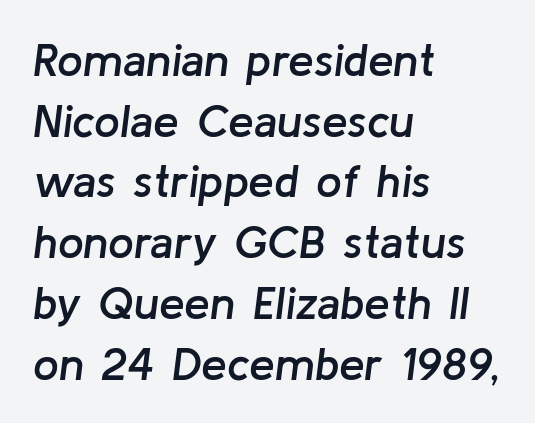
The image shows 46 px semibold type, italic (leaning right); set left-aligned, normal line spacing (1.32x), normal letter spacing, not underlined; low stroke contrast and a medium x-height.
